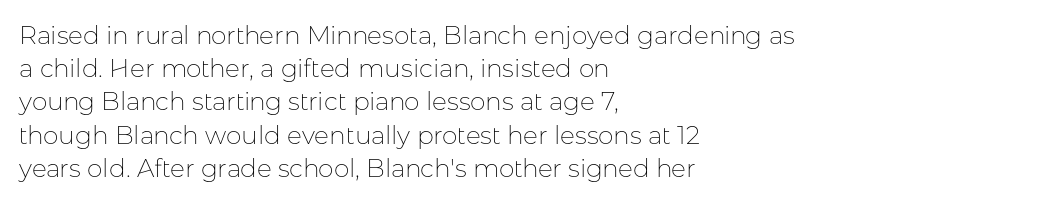
{"italic": "no", "bold": "no", "underline": "no", "align": "left", "line_spacing": "normal", "line_spacing_ratio": 1.33, "letter_spacing": "normal", "letter_spacing_em": 0.0, "glyph_px": 25}
